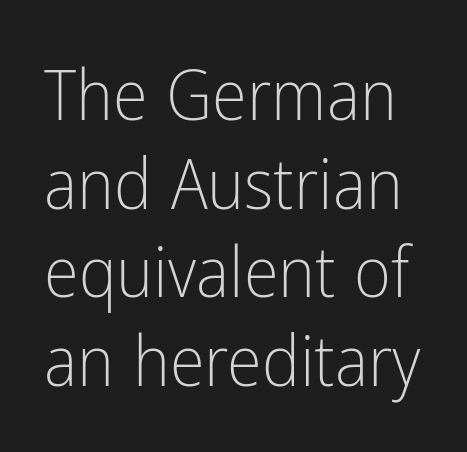
The image shows 71 px light, condensed sans-serif type, upright; set normal line spacing (1.25x), normal letter spacing, not underlined; low stroke contrast and a medium x-height.
